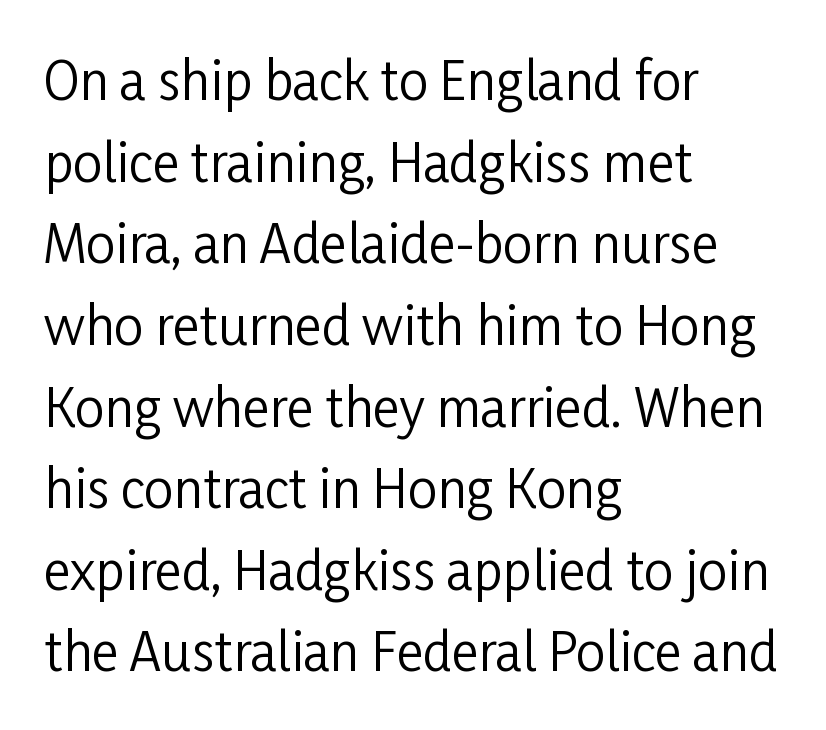
The paragraph has a hard left edge and a soft right edge. A clean baseline with only descenders dipping below it. Evenly set lines give the paragraph a standard silhouette. The passage shown is not bold in any degree. Classification — sans serif.
